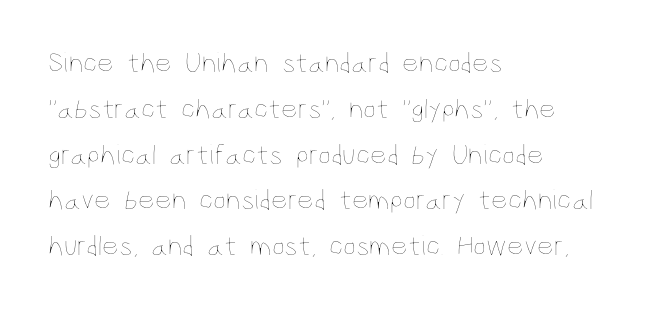
{"italic": "no", "bold": "no", "weight": "thin", "width": "condensed", "stroke_contrast": "low", "x_height": "large", "monospaced": "no", "underline": "no", "align": "left", "line_spacing": "normal", "line_spacing_ratio": 1.58, "letter_spacing": "normal", "letter_spacing_em": 0.0, "glyph_px": 29}
